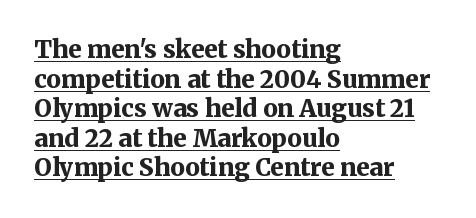
The passage shown is underscored from start to finish. There is no visible air inserted between adjacent glyphs. Heft: maximum for text — a bold. The type sits square on the baseline with zero lean. These lines are set flush left with a ragged right edge.
